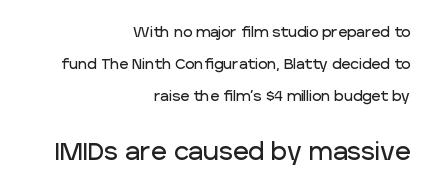
The image shows 24 px text type, upright; set right-aligned, loose line spacing (2.29x), normal letter spacing, not underlined; the second (bottom) block is 1.71x larger.
